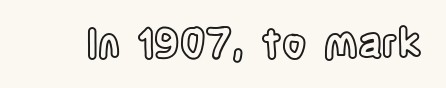
The image shows 39 px condensed type, upright; set normal letter spacing, not underlined; a large x-height.
